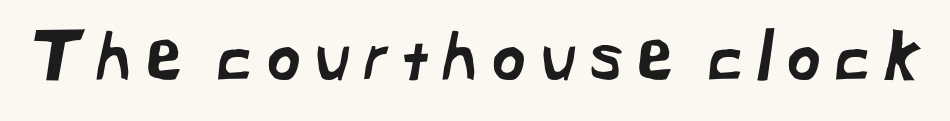
{"serif": "no", "width": "normal", "stroke_contrast": "low", "x_height": "medium", "monospaced": "no", "underline": "no", "letter_spacing": "wide", "letter_spacing_em": 0.21, "glyph_px": 66}
